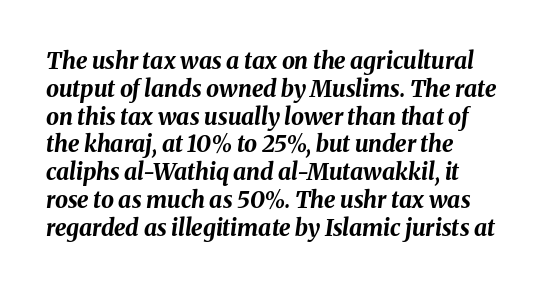
{"italic": "yes", "lean": "right", "slant_degrees": 8, "bold": "yes", "underline": "no", "line_spacing_ratio": 1.21, "letter_spacing": "normal", "letter_spacing_em": 0.0, "glyph_px": 23}
